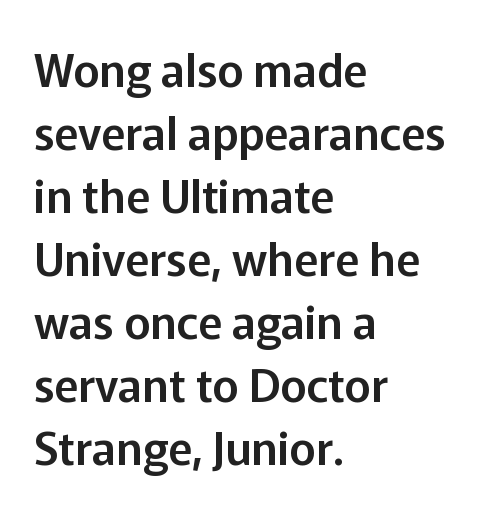
The area under the type is left untouched. This sample has the flowing, uneven cadence of proportional lettering. Observe the absence of serifs on each vertical stroke in this sample. The lettering stays uniformly vertical, giving the passage a roman look. The block of text has a typical density, with ordinary space between rows.
